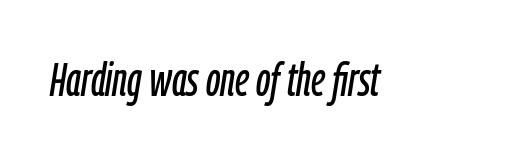
The passage shown is typed in a proportional face where columns would drift. Tall strokes in this sample are angled rather than plumb. Letters rest on an invisible, unmarked baseline. Here the glyphs are tracked normally, forming tight word shapes.
